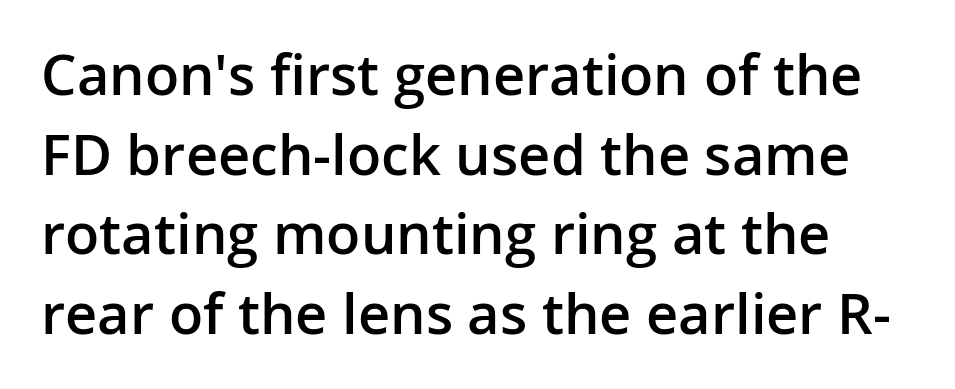
These lines sit exactly where default settings would place them. These lines keep a tight, regular rhythm from letter to letter. The letters carry no serifs — their stems end cleanly without finishing strokes. Bare-footed words on every line.
